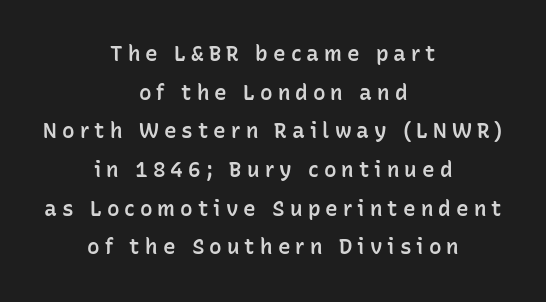
Is there any slant? The stems are plumb. The glyphs are unaccompanied by any horizontal stroke below them. The typesetter chose a symmetrical, centered arrangement here. The rendering inserts visible extra space after every character. Notice the strokes are somewhat thickened but not fully heavy: this is a semibold.
